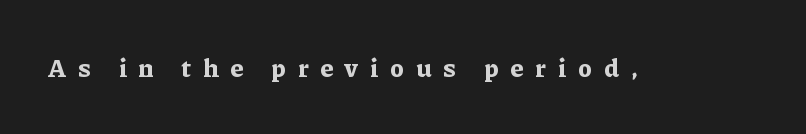
{"italic": "no", "bold": "yes", "underline": "no", "letter_spacing": "wide", "letter_spacing_em": 0.47, "glyph_px": 26}
